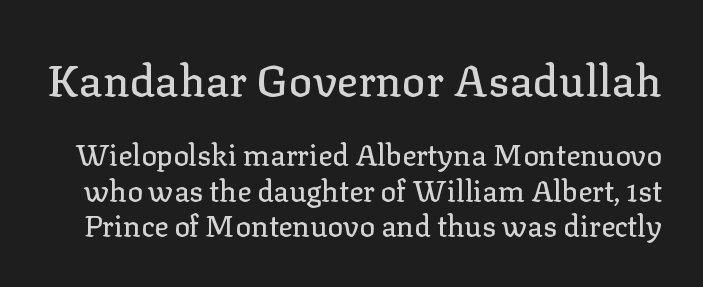
Q: Is the text italic (slanted)? A: No, it is upright.
Q: Is the typeface a serif or a sans-serif typeface? A: Serif.
Q: Is the text underlined? A: No.
Q: Is the spacing between letters normal or unusually wide? A: Normal.
Q: Which block of text is set in a larger size, the first (top) or the second (bottom)? A: The first (top) one.
Q: Width (condensed, normal, or wide)? A: Normal.
Q: Stroke contrast? A: Low.
Q: x-height? A: Medium.
Q: Monospaced? A: No.
